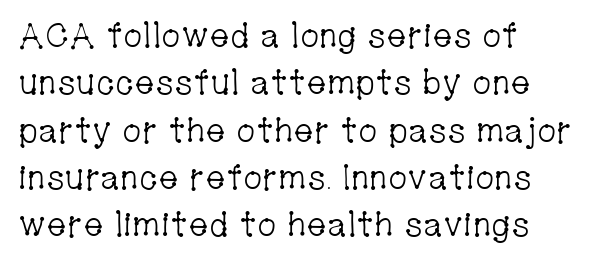
The cut favours lightness, reaching ordinary text weight at its darkest. Do the characters align in a grid? No, the font is proportional. Compared with typical body copy, the letter spacing here is the same. Casual observation: everything's shoved over to the left. Vertical spacing — default.
